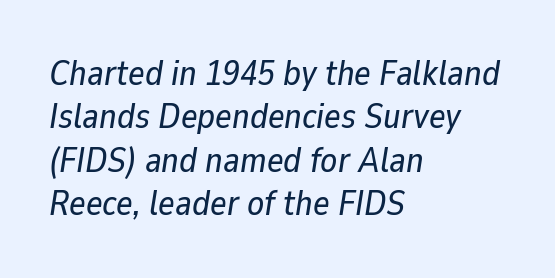
The image shows 35 px text type, italic (leaning right); set left-aligned, line spacing 1.24x, normal letter spacing, not underlined; low stroke contrast and a medium x-height.
